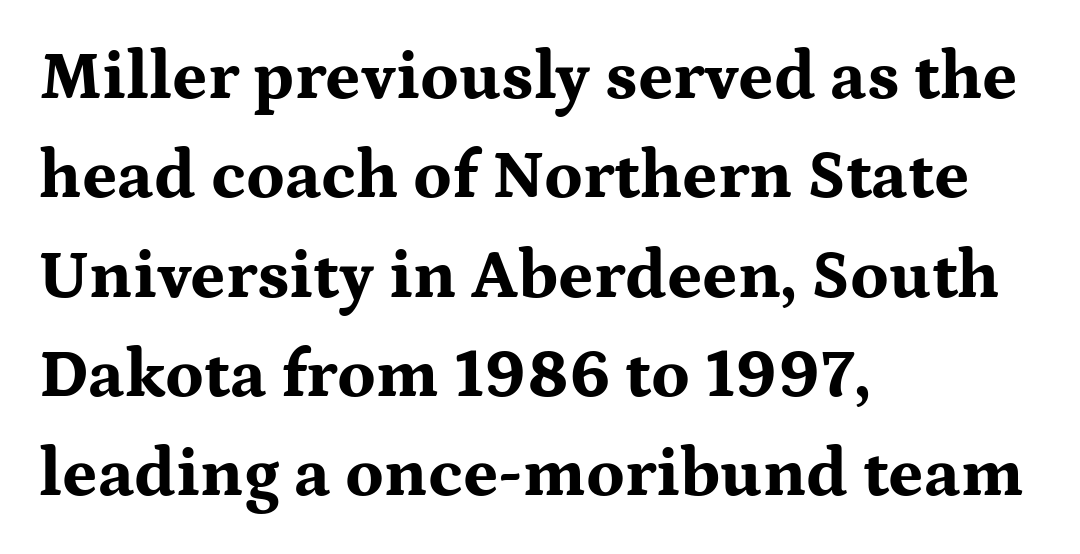
Alignment: flush left. Descenders are the only things crossing below the line. Varying glyph widths throughout — classic text-font behaviour. Interline gaps are of average width in this sample. Nope, not italic — everything's standing straight.
